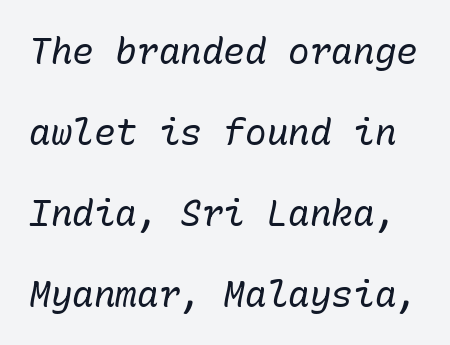
{"italic": "yes", "lean": "right", "slant_degrees": 10, "bold": "no", "weight": "regular", "width": "normal", "stroke_contrast": "low", "x_height": "medium", "monospaced": "yes", "underline": "no", "line_spacing": "loose", "line_spacing_ratio": 2.25, "letter_spacing": "normal", "letter_spacing_em": 0.0, "glyph_px": 36}
